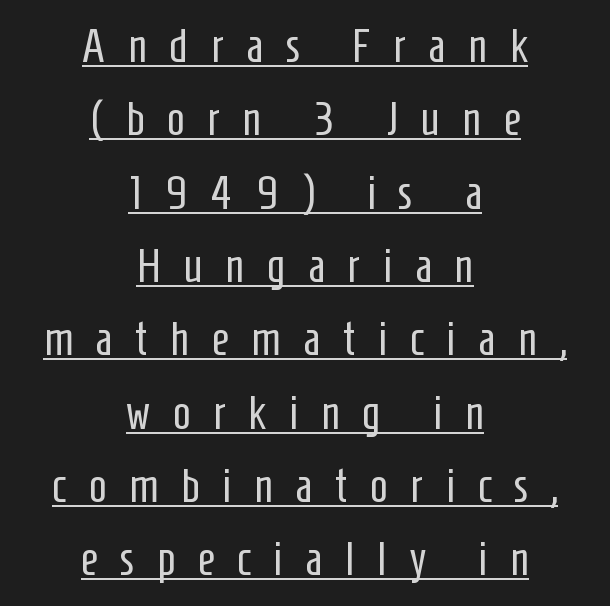
The image shows 47 px regular-weight, condensed sans-serif type, upright; set centered, normal line spacing (1.56x), unusually wide letter spacing (+0.48 em), underlined; low stroke contrast and a medium x-height.
